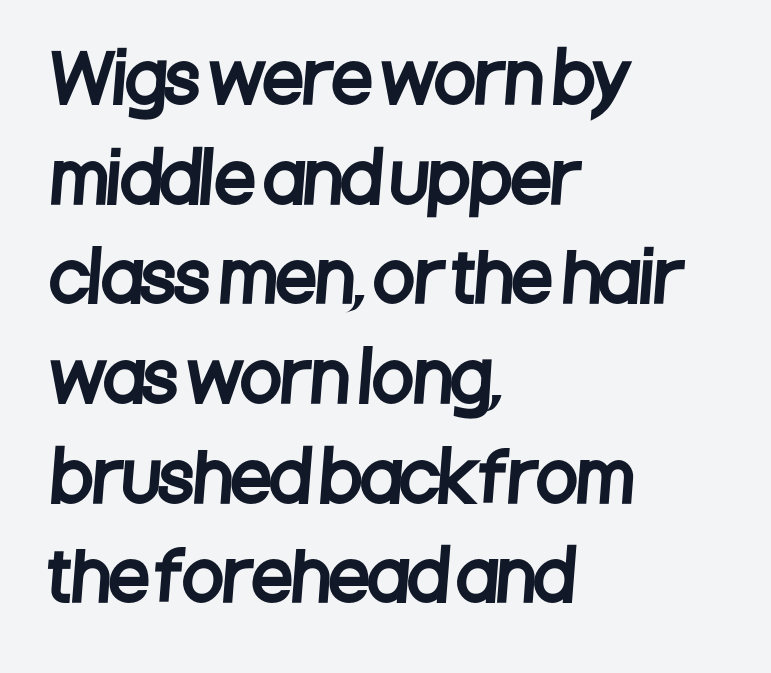
The image shows 66 px condensed sans-serif type; set left-aligned, normal line spacing (1.51x), normal letter spacing, not underlined; low stroke contrast and a large x-height.
